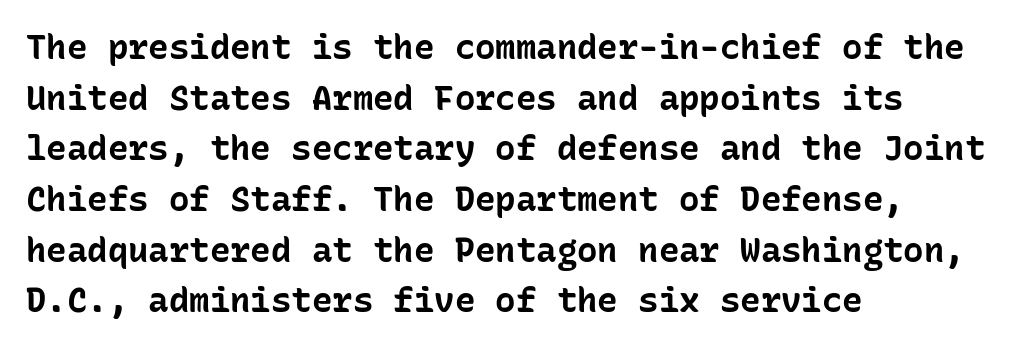
{"serif": "no", "italic": "no", "bold": "yes", "weight": "bold", "width": "normal", "stroke_contrast": "low", "x_height": "medium", "monospaced": "yes", "underline": "no", "align": "left", "line_spacing": "normal", "line_spacing_ratio": 1.49, "letter_spacing": "normal", "letter_spacing_em": 0.0, "glyph_px": 34}
